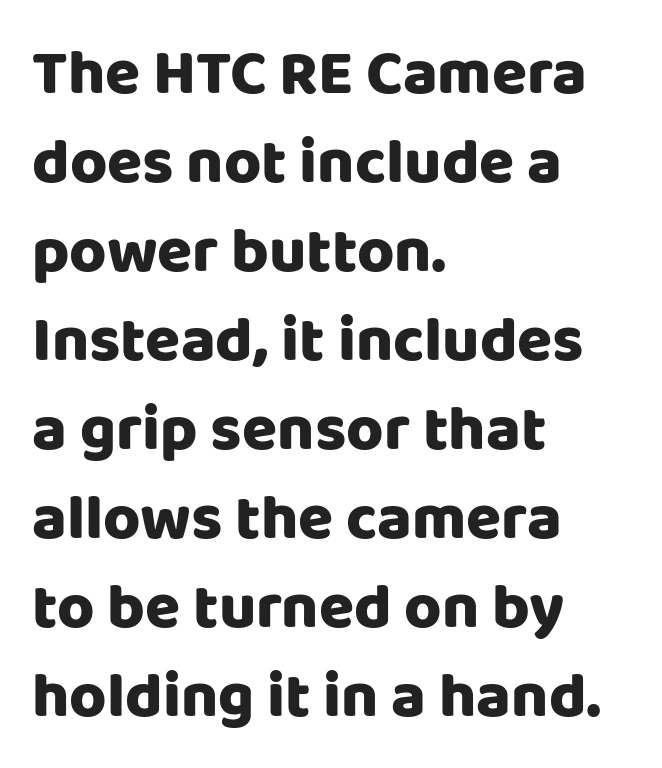
The image shows 64 px sans-serif type, upright; set left-aligned, normal line spacing (1.39x), normal letter spacing, not underlined; low stroke contrast and a large x-height.
